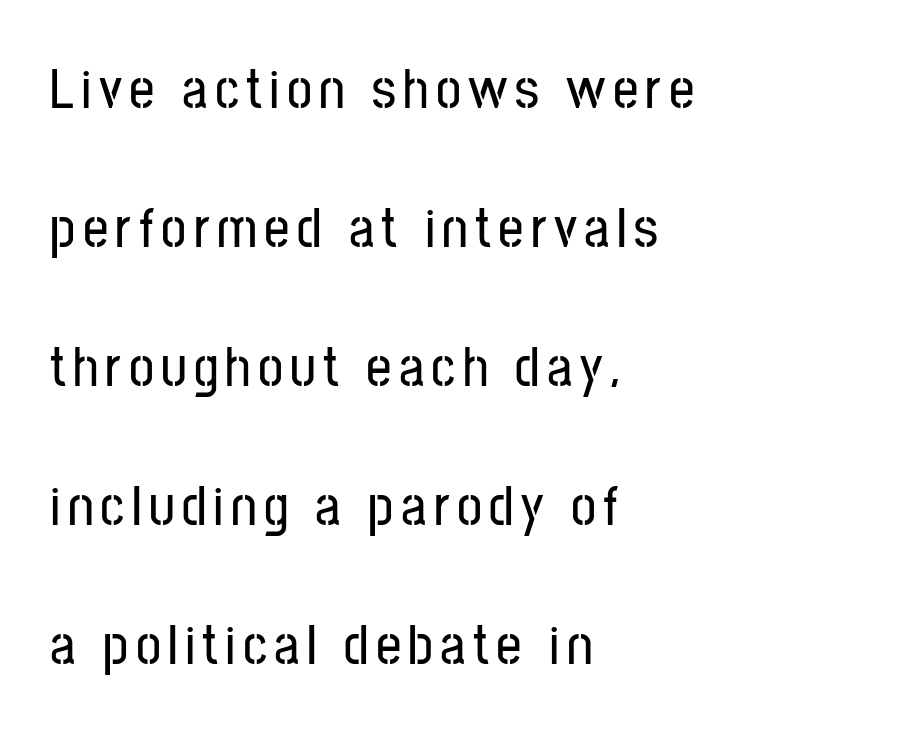
The image shows 56 px condensed sans-serif type, upright; set left-aligned, loose line spacing (2.48x), not underlined; low stroke contrast and a medium x-height.
